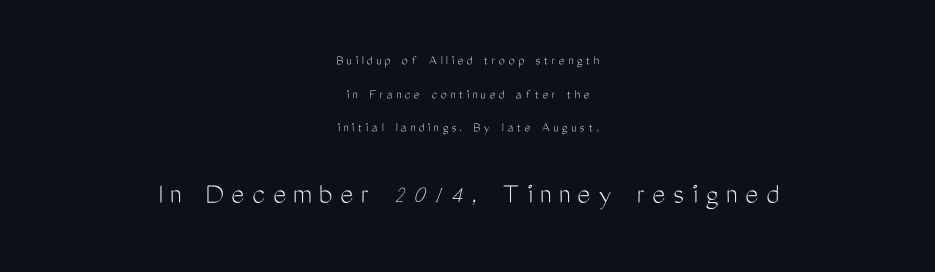
Q: Is the text bold? A: No.
Q: Is the text italic (slanted)? A: No, it is upright.
Q: Is the typeface a serif or a sans-serif typeface? A: Sans-serif.
Q: Is the text underlined? A: No.
Q: How is the paragraph aligned? A: Centered.
Q: Is the spacing between letters normal or unusually wide? A: Unusually wide.
Q: Is the spacing between lines tight, normal or loose? A: Loose.
Q: Which block of text is set in a larger size, the first (top) or the second (bottom)? A: The second (bottom) one.
Q: Width (condensed, normal, or wide)? A: Condensed.
Q: Stroke contrast? A: Medium.
Q: x-height? A: Medium.
Q: Monospaced? A: No.
